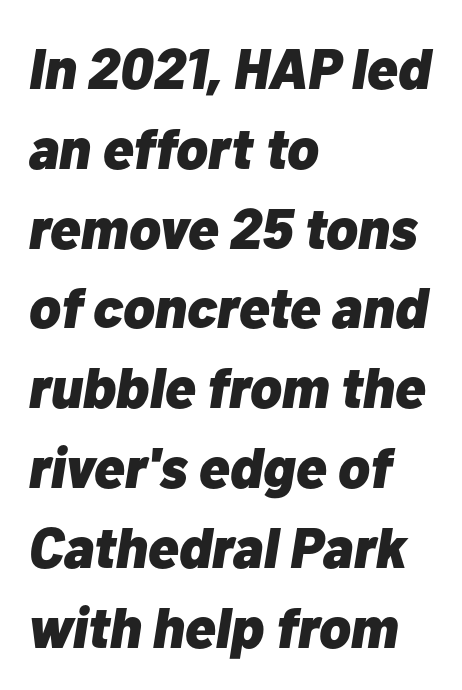
The image shows 57 px heavy type, italic (leaning right); set left-aligned, normal line spacing (1.4x), normal letter spacing, not underlined; low stroke contrast and a medium x-height.
